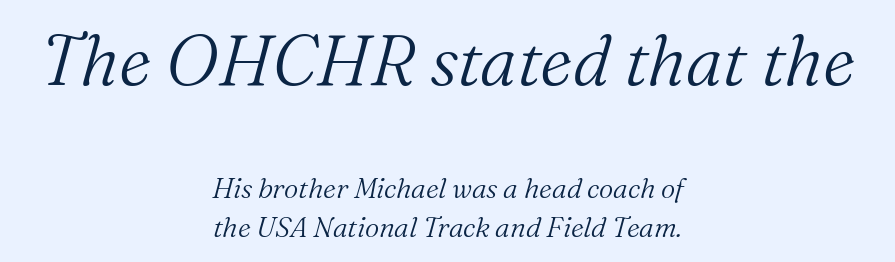
Q: Is the text bold? A: No.
Q: Is the text italic (slanted)? A: Yes, it leans right by about 16 degrees.
Q: Is the typeface a serif or a sans-serif typeface? A: Serif.
Q: Is the text underlined? A: No.
Q: How is the paragraph aligned? A: Centered.
Q: Is the spacing between letters normal or unusually wide? A: Normal.
Q: Is the spacing between lines tight, normal or loose? A: Normal.
Q: Which block of text is set in a larger size, the first (top) or the second (bottom)? A: The first (top) one.
Q: Width (condensed, normal, or wide)? A: Normal.
Q: Stroke contrast? A: Medium.
Q: x-height? A: Medium.
Q: Monospaced? A: No.
